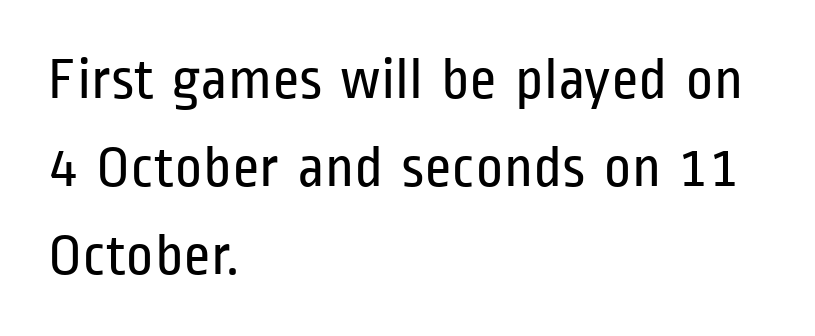
If you drew a line through each stem, it would be perfectly vertical. Weight: not bold — regular or lighter. Each line starts at the same left margin while the right side varies. Inter-character spacing is left at the font's built-in metrics. The characters display no serif detailing; their extremities are plain.
